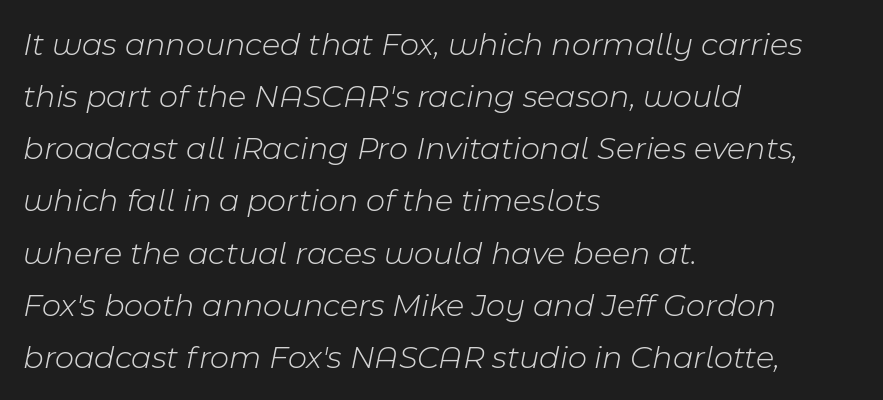
Q: Is the text bold? A: No.
Q: Is the text italic (slanted)? A: Yes, it leans right by about 11 degrees.
Q: Is the text underlined? A: No.
Q: How is the paragraph aligned? A: Left-aligned.
Q: Is the spacing between letters normal or unusually wide? A: Normal.
Q: Is the spacing between lines tight, normal or loose? A: Normal.
Q: Width (condensed, normal, or wide)? A: Normal.
Q: Stroke contrast? A: Low.
Q: x-height? A: Medium.
Q: Monospaced? A: No.
